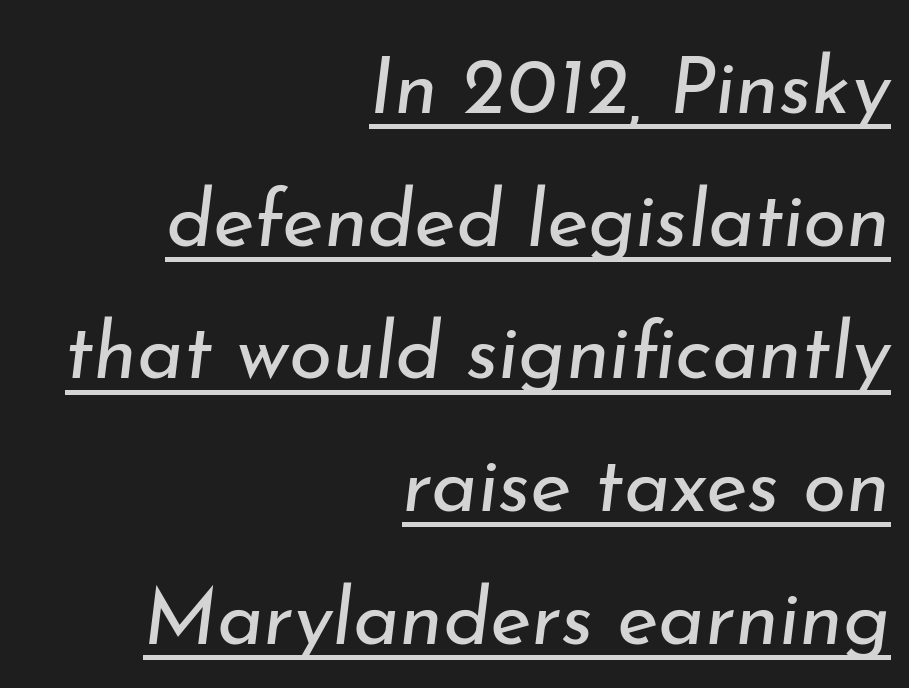
This is oblique type, the kind used for emphasis or titles. Decoration check: the copy is underlined. Compared with typical paragraphs, the rows here are spaced about the same. The letterforms sit at book weight or below. Leftover space on each line is placed entirely before the opening word. Do the characters align in a grid? No, the font is proportional.
